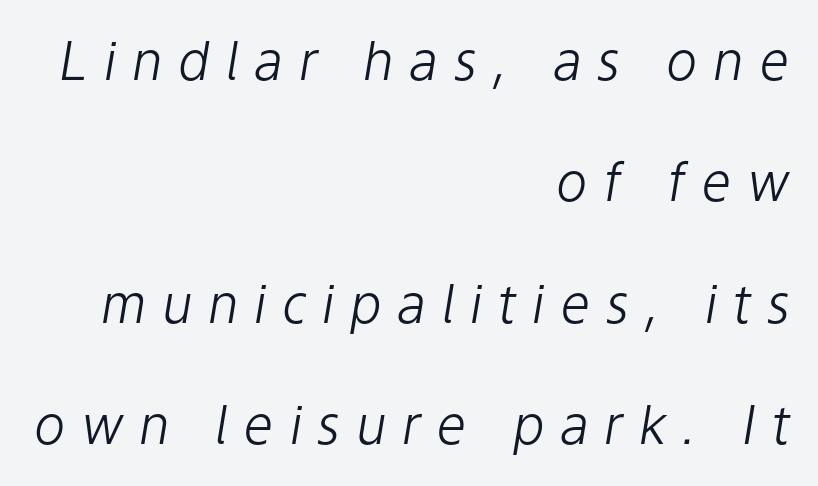
{"italic": "yes", "lean": "right", "slant_degrees": 9, "bold": "no", "weight": "light", "width": "normal", "stroke_contrast": "low", "x_height": "medium", "monospaced": "no", "underline": "no", "align": "right", "line_spacing": "loose", "line_spacing_ratio": 2.29, "letter_spacing": "wide", "letter_spacing_em": 0.29, "glyph_px": 53}
